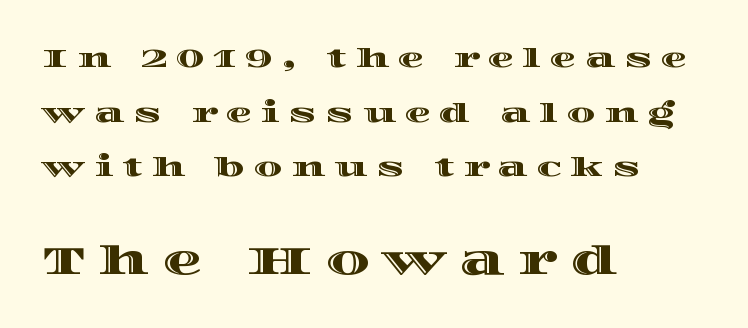
Type without underlining. The passage is arranged the way most books set body copy — flush left. Unlike italic type, these characters show no tilt at all. The emphasis by scale lands on block number two, below.
